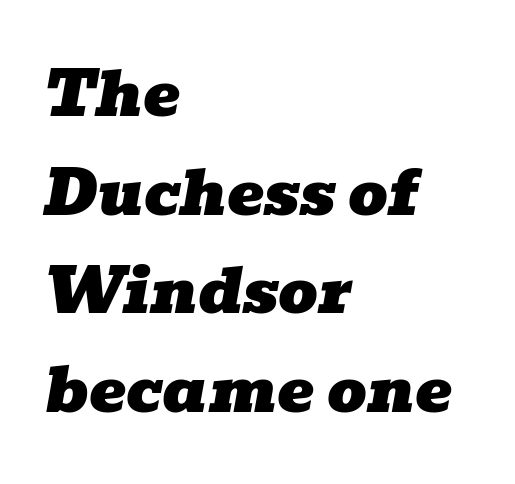
{"serif": "yes", "italic": "yes", "lean": "right", "slant_degrees": 10, "width": "wide", "stroke_contrast": "low", "x_height": "medium", "monospaced": "no", "underline": "no", "align": "left", "line_spacing": "normal", "line_spacing_ratio": 1.59, "letter_spacing": "normal", "letter_spacing_em": 0.0, "glyph_px": 62}
